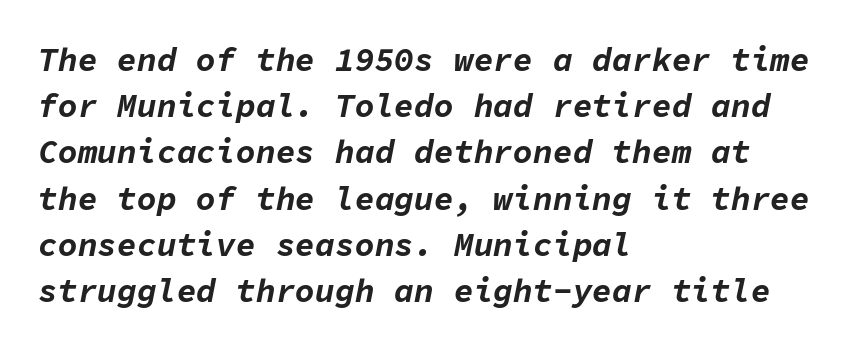
The image shows 33 px bold type, italic (leaning right), monospaced; set left-aligned, normal line spacing (1.4x), normal letter spacing, not underlined; low stroke contrast and a medium x-height.
